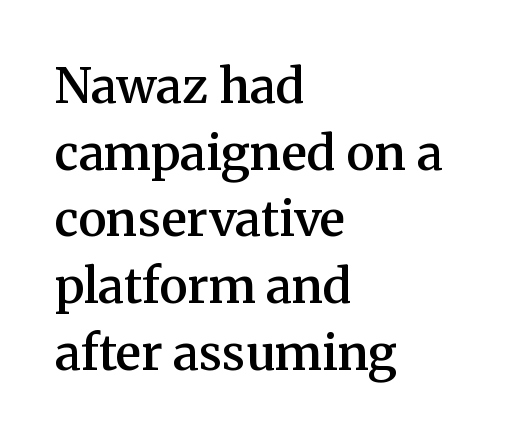
What's the leading like? Ordinary, nothing unusual. Notice the strokes are somewhat thickened but not fully heavy: this is a semibold. Stroke terminals: seriffed. Tracking here is standard; glyphs follow each other at the usual distance. Just letters on the line, the space beneath them empty.
